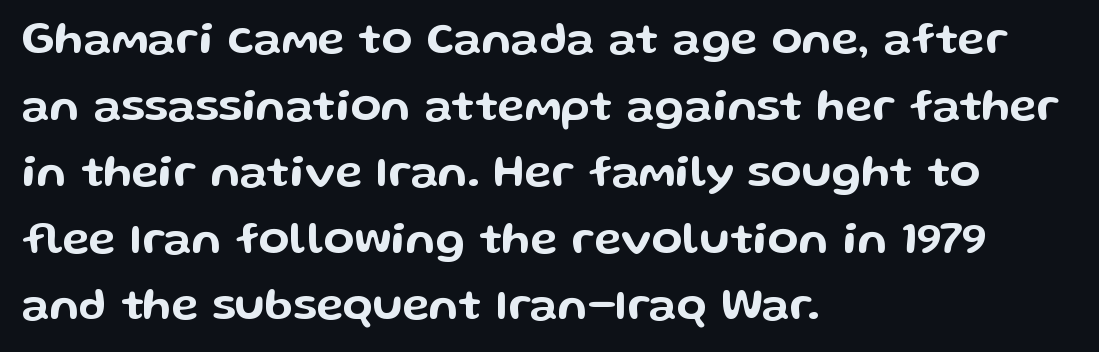
Descenders are the only things crossing below the line. This rendering employs a face without finishing strokes, i.e., a sans-serif. Notice how descenders clear the ascenders below comfortably — that's standard leading. The rendering keeps characters at their native spacing.
